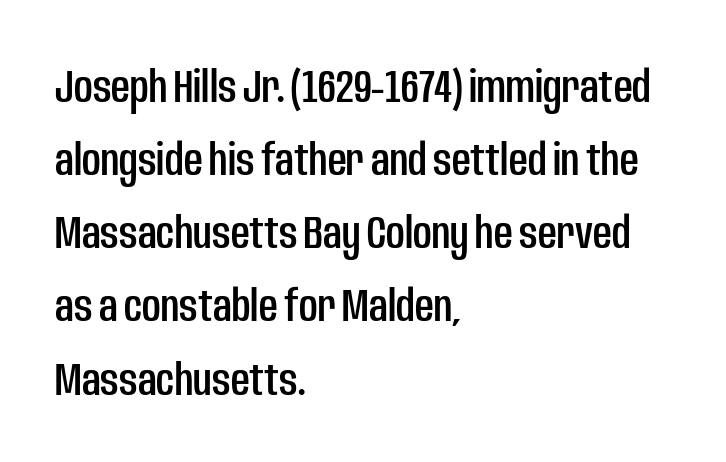
{"serif": "no", "italic": "no", "width": "condensed", "stroke_contrast": "low", "x_height": "large", "monospaced": "no", "underline": "no", "align": "left", "line_spacing": "normal", "line_spacing_ratio": 1.59, "letter_spacing": "normal", "letter_spacing_em": 0.0, "glyph_px": 46}
